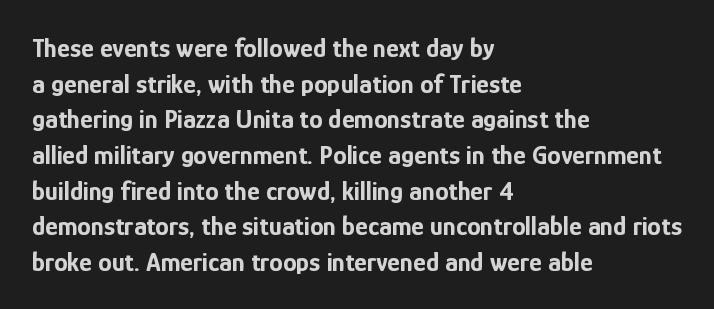
The image shows 27 px bold type, upright; set left-aligned, normal line spacing (1.32x), normal letter spacing, not underlined.
